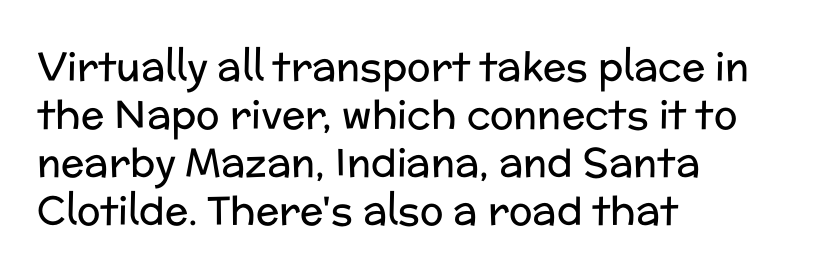
{"serif": "no", "italic": "no", "bold": "no", "weight": "regular", "width": "normal", "stroke_contrast": "low", "x_height": "medium", "monospaced": "no", "underline": "no", "align": "left", "line_spacing_ratio": 1.23, "letter_spacing": "normal", "letter_spacing_em": 0.0, "glyph_px": 39}
